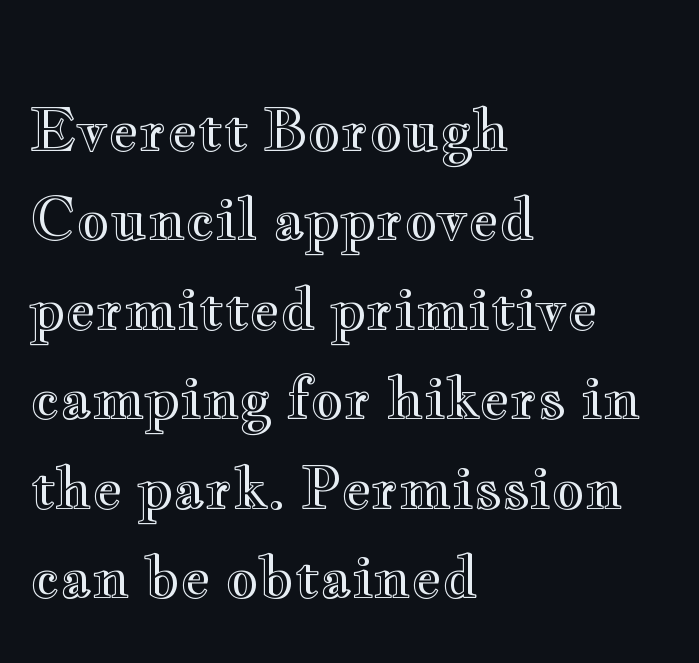
{"italic": "no", "width": "wide", "x_height": "small", "monospaced": "no", "underline": "no", "align": "left", "line_spacing": "normal", "line_spacing_ratio": 1.57, "letter_spacing": "normal", "letter_spacing_em": 0.0, "glyph_px": 57}
